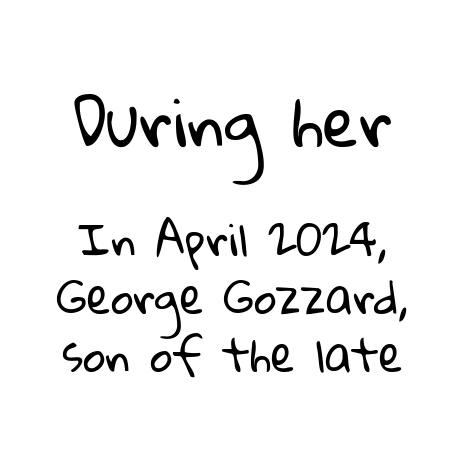
The image shows 66 px regular-weight sans-serif type; set normal line spacing (1.32x), normal letter spacing, not underlined; the first (top) block is 1.5x larger; low stroke contrast and a medium x-height.
